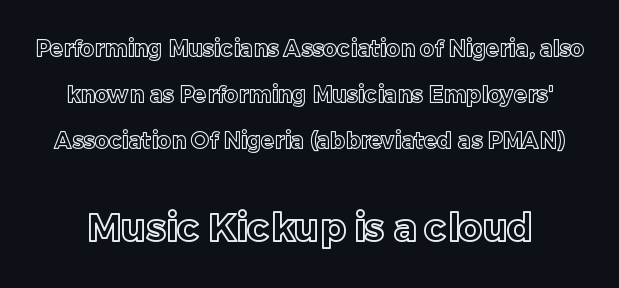
The space between consecutive lines is lavish. A typesetter would call this zero additional tracking. Italic: no, the glyphs are upright roman. Proportional: the letters do not fall into vertical columns. Reading top to bottom, the characters get bigger at the block break.
